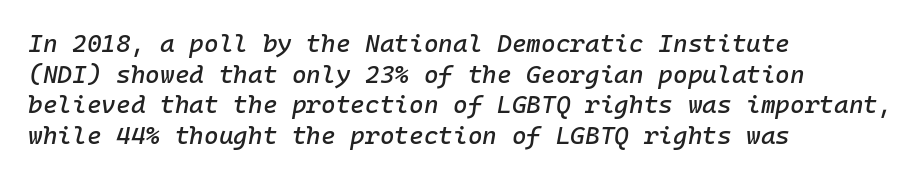
{"italic": "yes", "lean": "right", "slant_degrees": 10, "underline": "no", "align": "left", "line_spacing_ratio": 1.23, "letter_spacing": "normal", "letter_spacing_em": 0.0, "glyph_px": 25}
